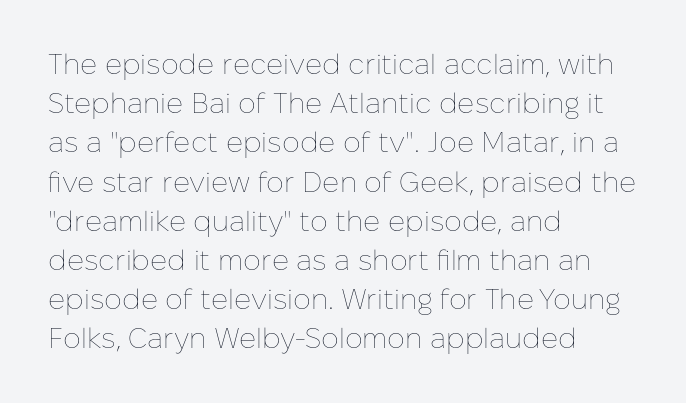
The image shows 28 px thin type, upright; set left-aligned, normal line spacing (1.4x), normal letter spacing, not underlined; low stroke contrast and a medium x-height.
